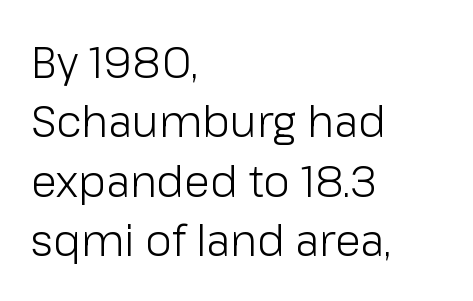
Q: Is the text bold? A: No.
Q: Is the text italic (slanted)? A: No, it is upright.
Q: Is the typeface a serif or a sans-serif typeface? A: Sans-serif.
Q: Is the text underlined? A: No.
Q: How is the paragraph aligned? A: Left-aligned.
Q: Is the spacing between letters normal or unusually wide? A: Normal.
Q: Is the spacing between lines tight, normal or loose? A: Normal.
Q: Width (condensed, normal, or wide)? A: Normal.
Q: Stroke contrast? A: Low.
Q: x-height? A: Medium.
Q: Monospaced? A: No.
